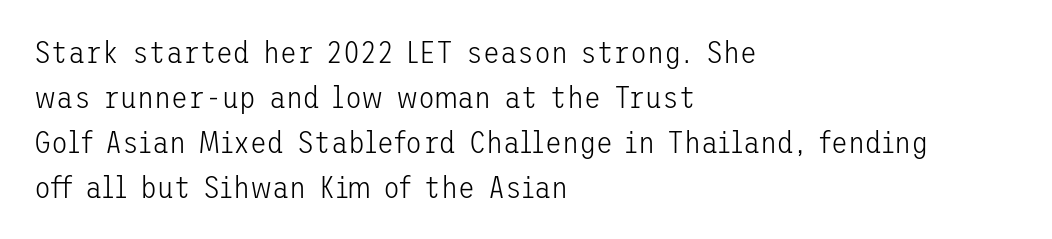
Heft: none added — not bold. Underlining? Definitely not there. These lines were composed using upright roman letters. Letterform terminals end flat and unadorned throughout the passage. Does the copy run flush right? No — it runs flush left.
